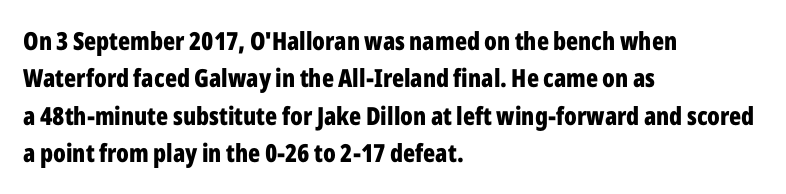
Q: Is the text bold? A: Yes.
Q: Is the text italic (slanted)? A: No, it is upright.
Q: Is the text underlined? A: No.
Q: How is the paragraph aligned? A: Left-aligned.
Q: Is the spacing between letters normal or unusually wide? A: Normal.
Q: Is the spacing between lines tight, normal or loose? A: Normal.
